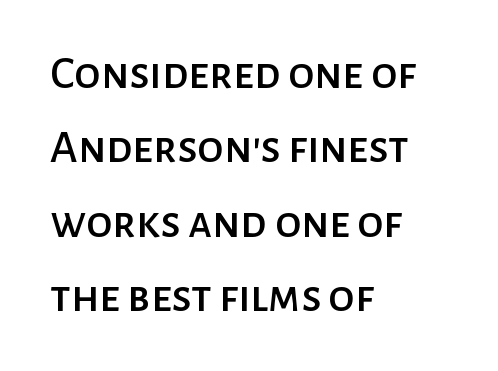
{"serif": "no", "italic": "no", "width": "normal", "stroke_contrast": "low", "x_height": "medium", "monospaced": "no", "underline": "no", "align": "left", "line_spacing": "normal", "line_spacing_ratio": 1.58, "letter_spacing": "normal", "letter_spacing_em": 0.0, "glyph_px": 47}
